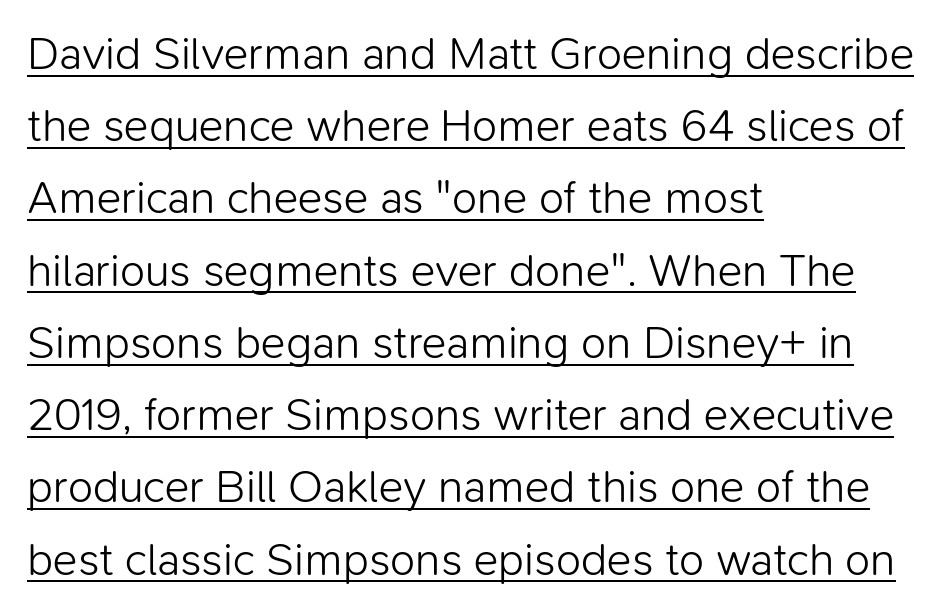
The image shows 46 px light sans-serif type, upright; set left-aligned, normal line spacing (1.57x), normal letter spacing, underlined; low stroke contrast and a medium x-height.
